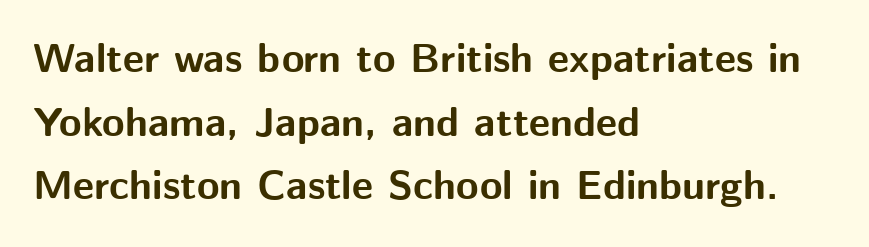
{"serif": "no", "italic": "no", "bold": "yes", "weight": "bold", "width": "normal", "stroke_contrast": "medium", "x_height": "medium", "monospaced": "no", "underline": "no", "align": "left", "line_spacing": "normal", "line_spacing_ratio": 1.55, "letter_spacing": "normal", "letter_spacing_em": 0.0, "glyph_px": 41}
